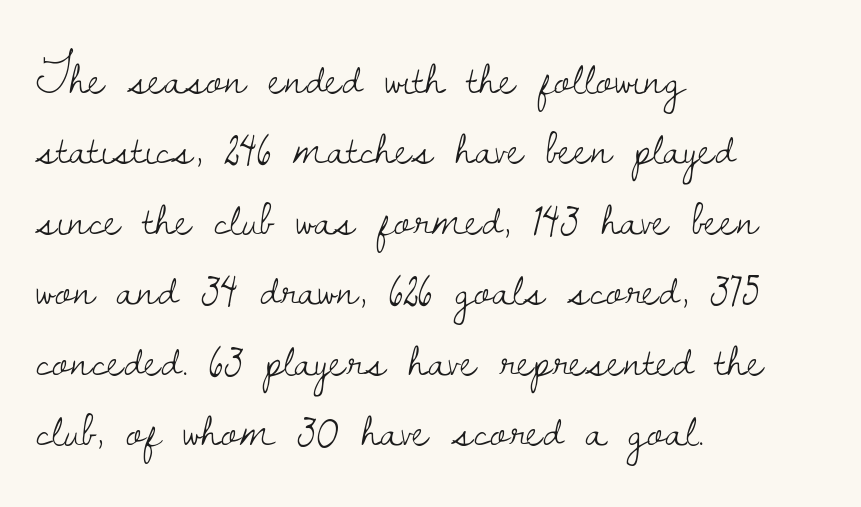
Q: Is the text bold? A: No.
Q: Is the text italic (slanted)? A: Yes.
Q: Is the typeface a serif or a sans-serif typeface? A: Serif.
Q: Is the text underlined? A: No.
Q: How is the paragraph aligned? A: Left-aligned.
Q: Is the spacing between letters normal or unusually wide? A: Normal.
Q: Is the spacing between lines tight, normal or loose? A: Normal.
Q: Width (condensed, normal, or wide)? A: Normal.
Q: Stroke contrast? A: Low.
Q: x-height? A: Small.
Q: Monospaced? A: No.
